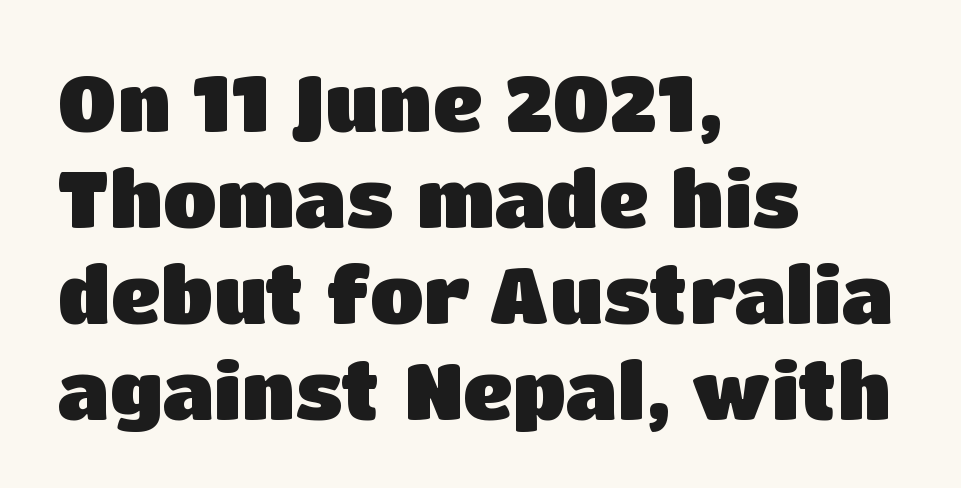
The image shows 78 px heavy sans-serif type, upright; set left-aligned, line spacing 1.23x, normal letter spacing, not underlined; low stroke contrast and a large x-height.
